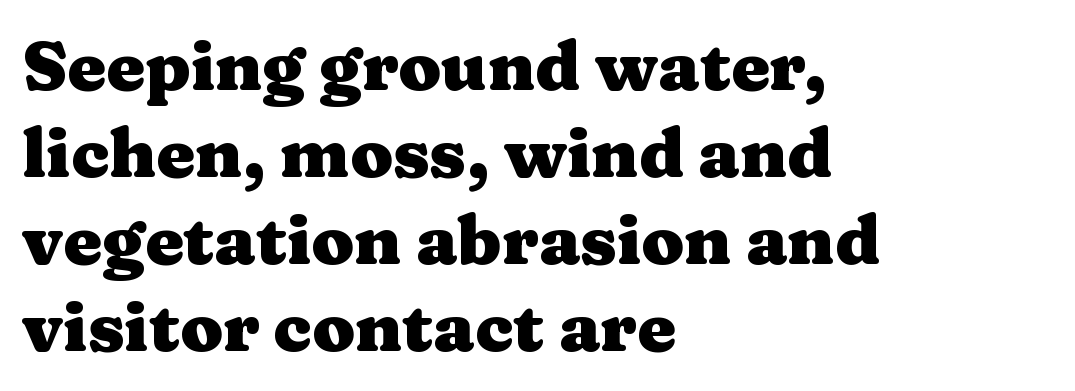
The image shows 69 px heavy, wide serif type, upright; set left-aligned, normal line spacing (1.26x), normal letter spacing, not underlined; medium stroke contrast and a medium x-height.
